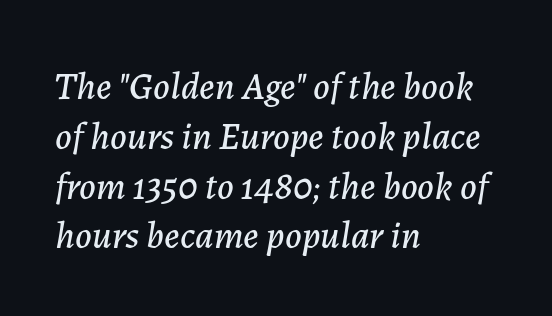
The image shows 38 px text type, italic (leaning right); set left-aligned, normal line spacing (1.31x), normal letter spacing, not underlined; low stroke contrast and a medium x-height.
